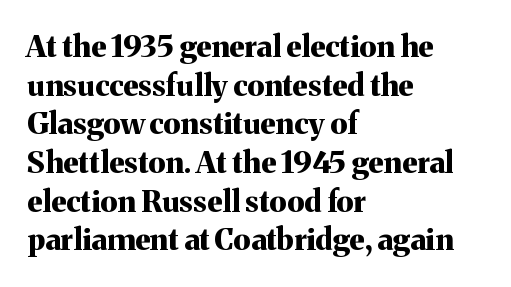
The image shows 30 px bold serif type, upright; set left-aligned, normal line spacing (1.29x), normal letter spacing, not underlined; medium stroke contrast and a medium x-height.
